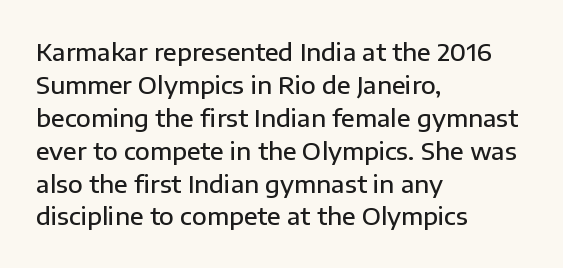
{"italic": "no", "bold": "semi", "underline": "no", "align": "left", "line_spacing": "normal", "line_spacing_ratio": 1.37, "letter_spacing": "normal", "letter_spacing_em": 0.0, "glyph_px": 24}
